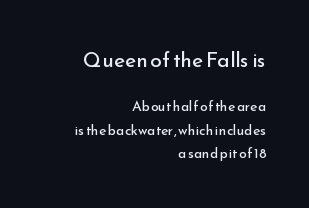
Beneath every word, the page is bare. The emphasis by scale lands on block number one, above. If you drew a line through each stem, it would be perfectly vertical. The passage shown is not bold in any degree. Which margin do the lines hug? The right one — the left edge is uneven. Normally led — the rows are evenly, conventionally spaced.
